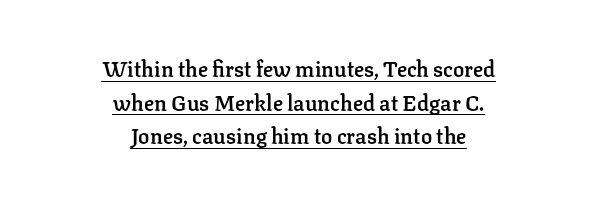
{"italic": "no", "bold": "semi", "underline": "yes", "align": "center", "line_spacing": "normal", "line_spacing_ratio": 1.6, "letter_spacing": "normal", "letter_spacing_em": 0.0, "glyph_px": 21}
